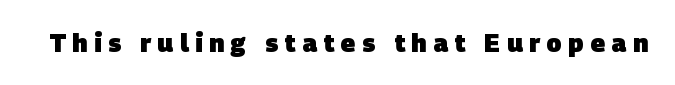
Q: Is the text bold? A: Yes.
Q: Is the text underlined? A: No.
Q: Is the spacing between letters normal or unusually wide? A: Unusually wide.
